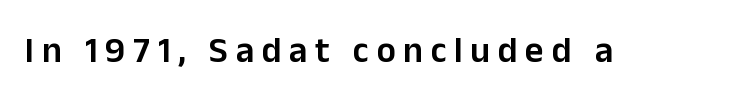
{"serif": "no", "italic": "no", "bold": "semi", "weight": "semibold", "width": "normal", "stroke_contrast": "low", "x_height": "medium", "monospaced": "no", "underline": "no", "letter_spacing": "wide", "letter_spacing_em": 0.21, "glyph_px": 36}
